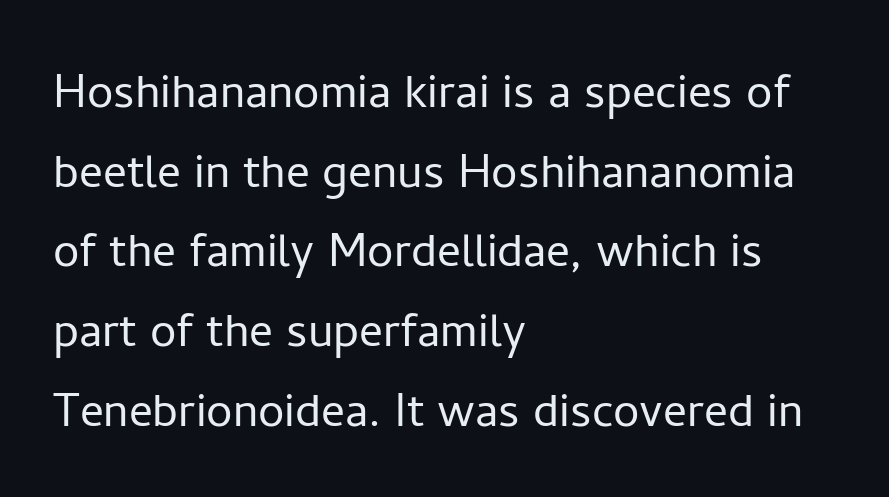
Q: Is the text bold? A: No.
Q: Is the text italic (slanted)? A: No, it is upright.
Q: Is the typeface a serif or a sans-serif typeface? A: Sans-serif.
Q: Is the text underlined? A: No.
Q: How is the paragraph aligned? A: Left-aligned.
Q: Is the spacing between letters normal or unusually wide? A: Normal.
Q: Is the spacing between lines tight, normal or loose? A: Normal.
Q: Width (condensed, normal, or wide)? A: Normal.
Q: Stroke contrast? A: Low.
Q: x-height? A: Medium.
Q: Monospaced? A: No.
